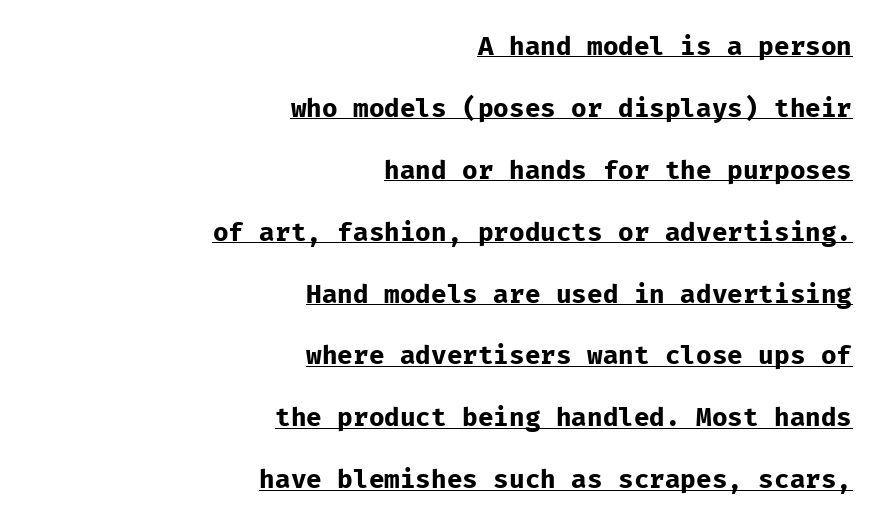
{"italic": "no", "bold": "yes", "underline": "yes", "align": "right", "line_spacing": "loose", "line_spacing_ratio": 2.38, "letter_spacing": "normal", "letter_spacing_em": 0.0, "glyph_px": 26}
